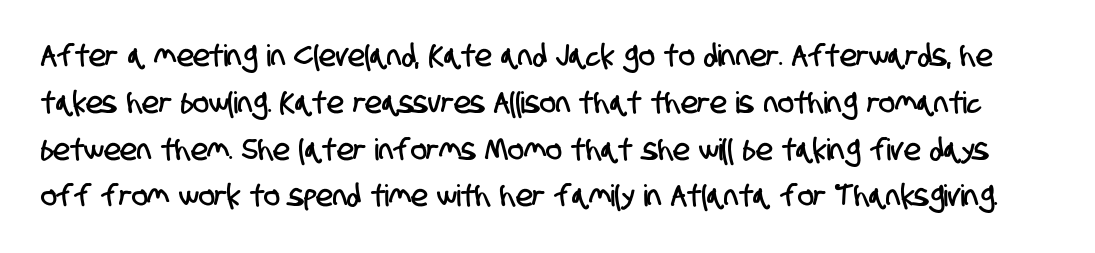
Regarding leading, the lines here are spaced in the standard way. Quick note: underline off. Honestly, the letter spacing is just normal — you wouldn't notice it. Here the designer chose a conventional face with non-uniform glyph widths. The face used here is a sans, in the tradition of grotesques and geometrics.
